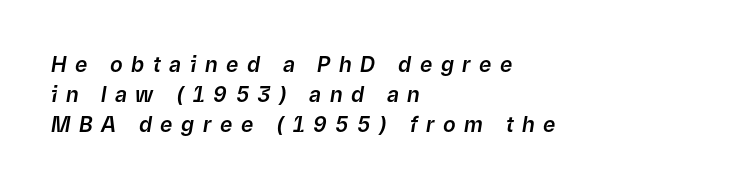
The image shows 21 px text type, italic (leaning right); set left-aligned, normal line spacing (1.44x), unusually wide letter spacing (+0.41 em), not underlined.
